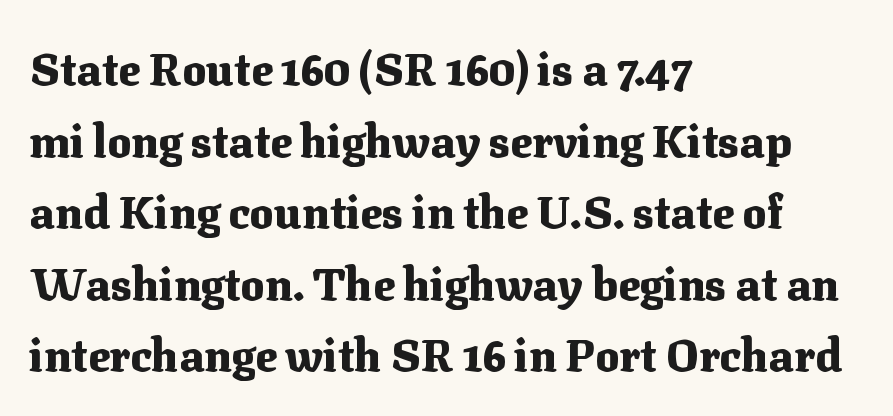
Q: Is the text bold? A: Yes.
Q: Is the text italic (slanted)? A: No, it is upright.
Q: Is the typeface a serif or a sans-serif typeface? A: Serif.
Q: Is the text underlined? A: No.
Q: How is the paragraph aligned? A: Left-aligned.
Q: Is the spacing between letters normal or unusually wide? A: Normal.
Q: Is the spacing between lines tight, normal or loose? A: Normal.
Q: Width (condensed, normal, or wide)? A: Normal.
Q: Stroke contrast? A: Medium.
Q: x-height? A: Medium.
Q: Monospaced? A: No.
